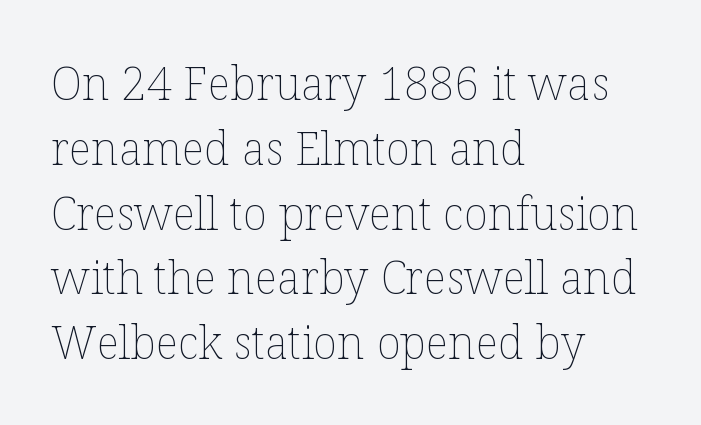
The image shows 45 px thin type, upright; set left-aligned, normal line spacing (1.44x), normal letter spacing, not underlined; low stroke contrast and a medium x-height.
